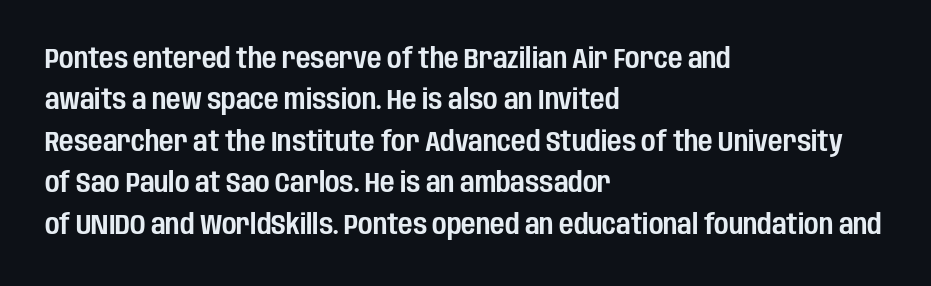
The strip under each line holds only bare page. The paragraph has a hard left edge and a soft right edge. In terms of posture, this sample is upright. The letters advance in unequal steps, a hallmark of proportional type. Is there much room between lines? A standard amount, neither cramped nor airy.
